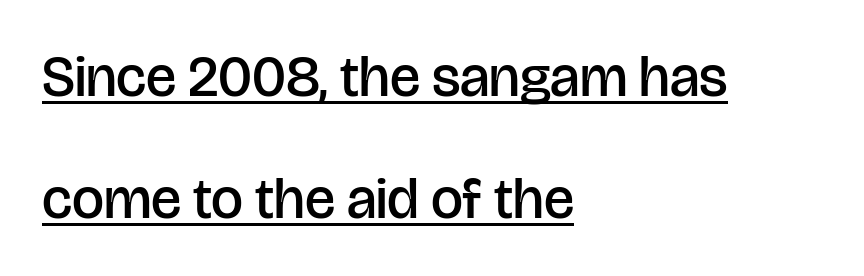
Q: Is the text bold? A: Semi-bold.
Q: Is the text italic (slanted)? A: No, it is upright.
Q: Is the typeface a serif or a sans-serif typeface? A: Sans-serif.
Q: Is the text underlined? A: Yes.
Q: How is the paragraph aligned? A: Left-aligned.
Q: Is the spacing between letters normal or unusually wide? A: Normal.
Q: Is the spacing between lines tight, normal or loose? A: Loose.
Q: Width (condensed, normal, or wide)? A: Normal.
Q: Stroke contrast? A: Low.
Q: x-height? A: Large.
Q: Monospaced? A: No.
